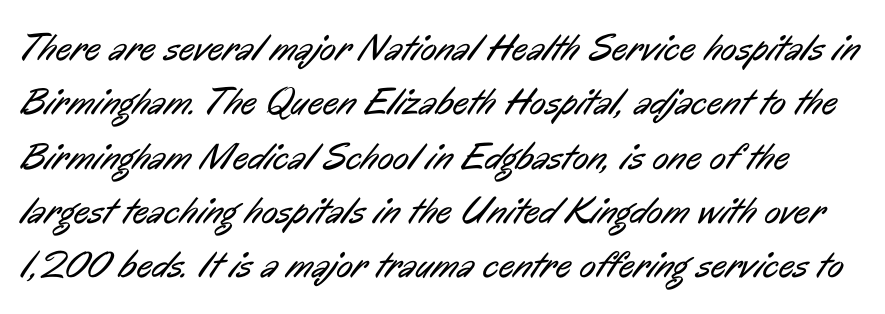
The image shows 38 px regular-weight, condensed sans-serif type; set normal line spacing (1.43x), normal letter spacing, not underlined; low stroke contrast and a medium x-height.
